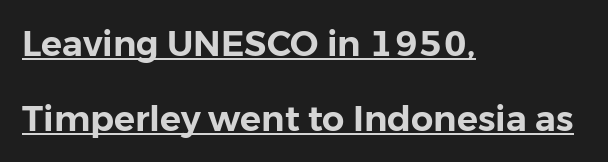
{"serif": "no", "italic": "no", "width": "normal", "stroke_contrast": "low", "x_height": "medium", "monospaced": "no", "underline": "yes", "align": "left", "line_spacing": "loose", "line_spacing_ratio": 2.13, "letter_spacing": "normal", "letter_spacing_em": 0.0, "glyph_px": 35}
